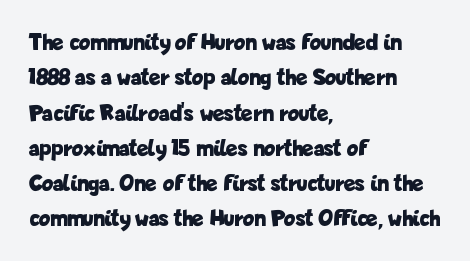
{"italic": "no", "bold": "yes", "underline": "no", "align": "left", "line_spacing": "normal", "line_spacing_ratio": 1.47, "letter_spacing": "normal", "letter_spacing_em": 0.0, "glyph_px": 24}
